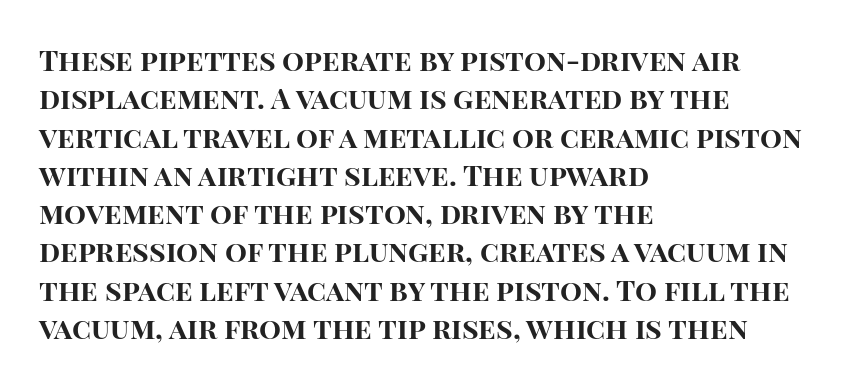
The image shows 29 px bold sans-serif type, upright; set left-aligned, normal line spacing (1.32x), normal letter spacing, not underlined; high stroke contrast and a large x-height.
